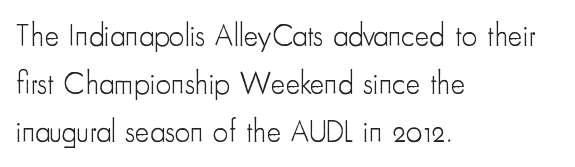
Q: Is the text bold? A: No.
Q: Is the text italic (slanted)? A: No, it is upright.
Q: Is the typeface a serif or a sans-serif typeface? A: Sans-serif.
Q: Is the text underlined? A: No.
Q: How is the paragraph aligned? A: Left-aligned.
Q: Is the spacing between letters normal or unusually wide? A: Normal.
Q: Is the spacing between lines tight, normal or loose? A: Normal.
Q: Width (condensed, normal, or wide)? A: Condensed.
Q: Stroke contrast? A: Low.
Q: x-height? A: Small.
Q: Monospaced? A: No.
